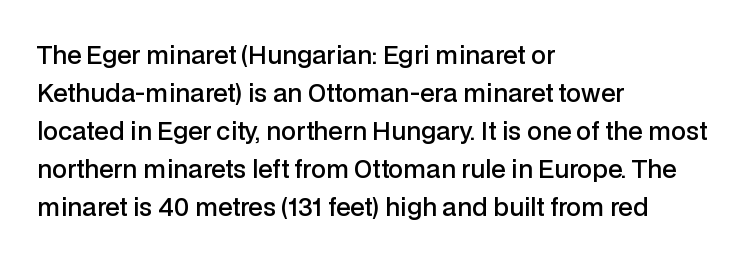
Type without underlining. The rendering keeps characters at their native spacing. It's the straight-up-and-down kind of type. Honestly, the row spacing looks completely unremarkable. One-word summary of the alignment: left. Semibold letterforms, between regular and bold.
